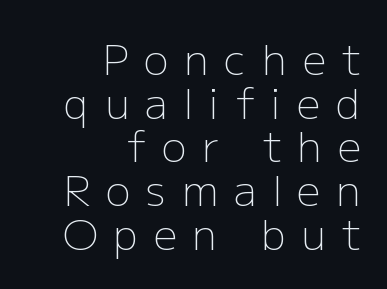
Q: Is the text bold? A: No.
Q: Is the text italic (slanted)? A: No, it is upright.
Q: Is the typeface a serif or a sans-serif typeface? A: Sans-serif.
Q: Is the text underlined? A: No.
Q: How is the paragraph aligned? A: Right-aligned.
Q: Is the spacing between letters normal or unusually wide? A: Unusually wide.
Q: Is the spacing between lines tight, normal or loose? A: Tight.
Q: Width (condensed, normal, or wide)? A: Normal.
Q: Stroke contrast? A: Low.
Q: x-height? A: Medium.
Q: Monospaced? A: No.
